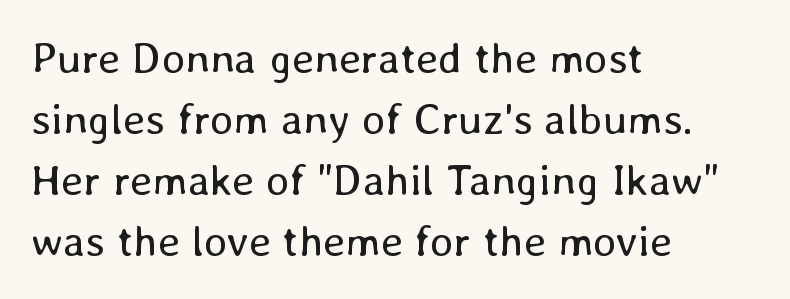
Has an underline been added? It has not. These lines are rendered in a variable-pitch font. Observe the ordinary spacing: letters are neighbours, not strangers. Horizontal bands of white between lines are of average thickness.
